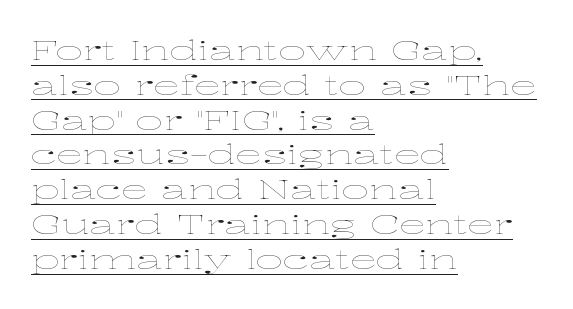
{"italic": "no", "bold": "no", "underline": "yes", "align": "left", "line_spacing": "normal", "line_spacing_ratio": 1.29, "letter_spacing": "normal", "letter_spacing_em": 0.0, "glyph_px": 27}
